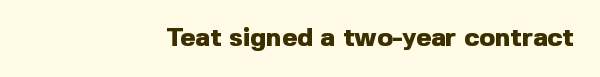
The image shows 26 px bold type, upright; set right-aligned, normal letter spacing, not underlined.
